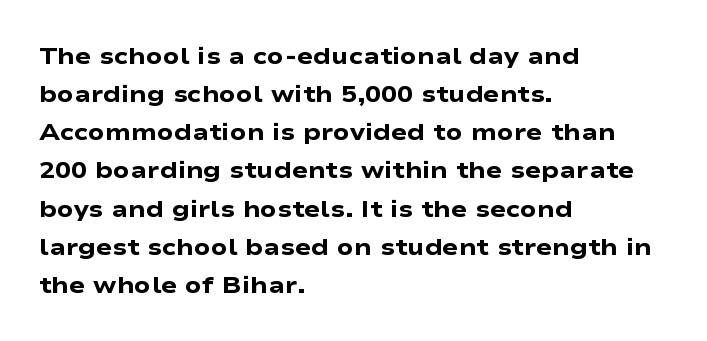
Q: Is the text bold? A: Yes.
Q: Is the text italic (slanted)? A: No, it is upright.
Q: Is the text underlined? A: No.
Q: How is the paragraph aligned? A: Left-aligned.
Q: Is the spacing between letters normal or unusually wide? A: Normal.
Q: Is the spacing between lines tight, normal or loose? A: Normal.
